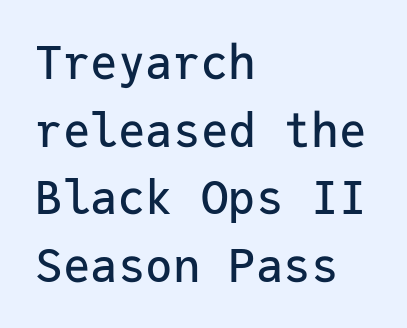
Normally led — the rows are evenly, conventionally spaced. Just letters on the line, the space beneath them empty. Characters remain perfectly vertical along every line. Caption: standard tracking, unaltered. Typeset ragged right — the left edge is the straight one.
